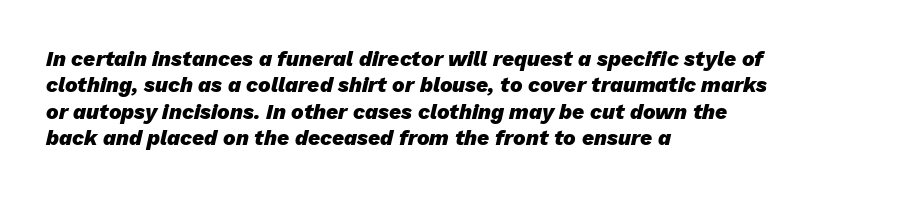
Look at the tracking — it's just the regular setting, nothing added. Reading down the block, your eye returns to a fixed left position each line. An italicized treatment has been applied to the whole sample. Chunky letters — that's bold for sure. Leading: standard.
